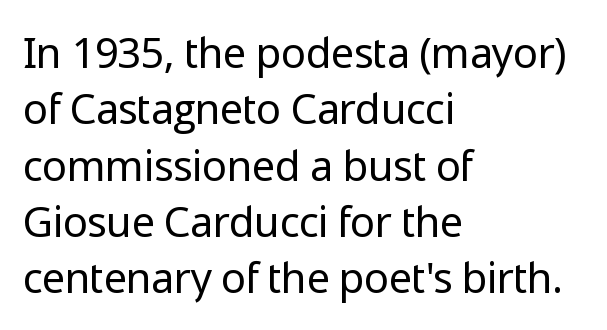
Q: Is the text bold? A: No.
Q: Is the text italic (slanted)? A: No, it is upright.
Q: Is the typeface a serif or a sans-serif typeface? A: Sans-serif.
Q: Is the text underlined? A: No.
Q: How is the paragraph aligned? A: Left-aligned.
Q: Is the spacing between letters normal or unusually wide? A: Normal.
Q: Is the spacing between lines tight, normal or loose? A: Normal.
Q: Width (condensed, normal, or wide)? A: Normal.
Q: Stroke contrast? A: Low.
Q: x-height? A: Medium.
Q: Monospaced? A: No.
